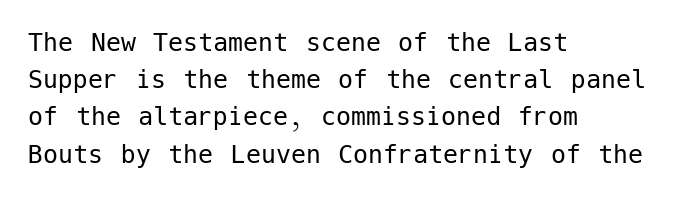
Caption: multi-line text, flush left, ragged right. You can tell it's not italic because the verticals are truly vertical. Nobody touched the tracking dial on this one. Unbolded letterforms with no extra heft. The type family on display is of the sans-serif kind.
